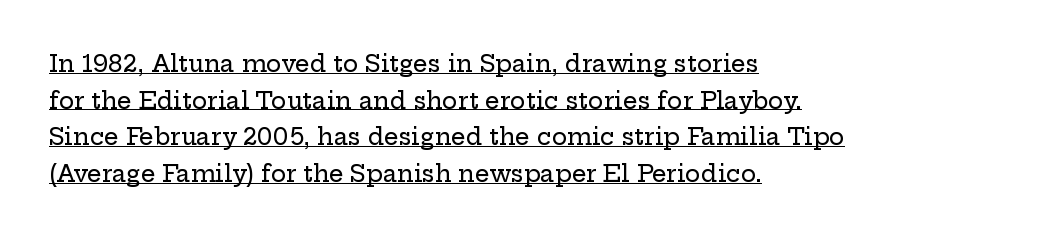
Q: Is the text italic (slanted)? A: No, it is upright.
Q: Is the text underlined? A: Yes.
Q: How is the paragraph aligned? A: Left-aligned.
Q: Is the spacing between letters normal or unusually wide? A: Normal.
Q: Is the spacing between lines tight, normal or loose? A: Normal.
